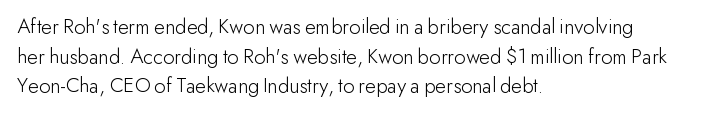
Q: Is the text bold? A: No.
Q: Is the text italic (slanted)? A: No, it is upright.
Q: Is the text underlined? A: No.
Q: How is the paragraph aligned? A: Left-aligned.
Q: Is the spacing between letters normal or unusually wide? A: Normal.
Q: Is the spacing between lines tight, normal or loose? A: Normal.
